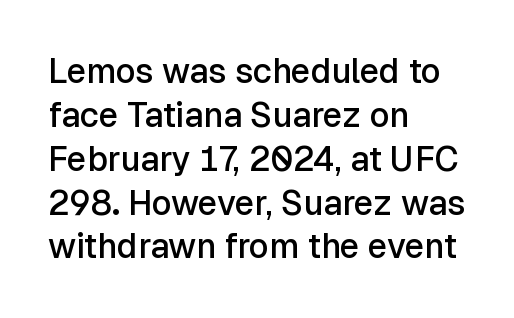
{"serif": "no", "italic": "no", "bold": "semi", "weight": "semibold", "width": "normal", "stroke_contrast": "low", "x_height": "medium", "monospaced": "no", "underline": "no", "align": "left", "line_spacing": "normal", "line_spacing_ratio": 1.29, "letter_spacing": "normal", "letter_spacing_em": 0.0, "glyph_px": 34}
